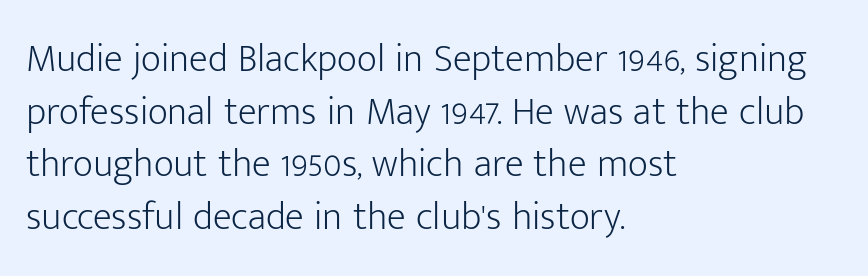
The image shows 39 px light sans-serif type, upright; set left-aligned, normal line spacing (1.35x), normal letter spacing, not underlined; low stroke contrast and a medium x-height.
